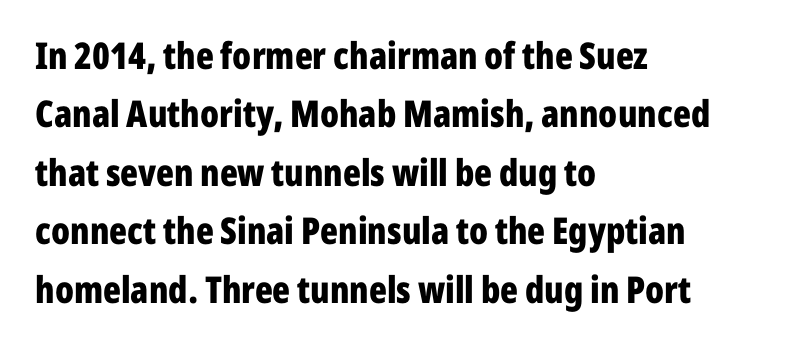
Q: Is the text bold? A: Yes.
Q: Is the text italic (slanted)? A: No, it is upright.
Q: Is the typeface a serif or a sans-serif typeface? A: Sans-serif.
Q: Is the text underlined? A: No.
Q: How is the paragraph aligned? A: Left-aligned.
Q: Is the spacing between letters normal or unusually wide? A: Normal.
Q: Is the spacing between lines tight, normal or loose? A: Normal.
Q: Width (condensed, normal, or wide)? A: Condensed.
Q: Stroke contrast? A: Low.
Q: x-height? A: Medium.
Q: Monospaced? A: No.
